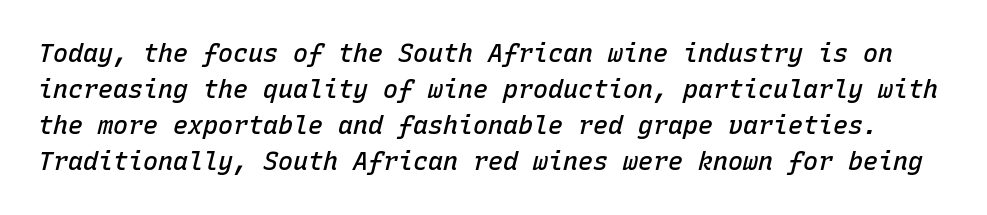
You can tell it's italic because the verticals aren't actually vertical. The area under the type is left untouched. The passage shown is semibold, sitting just below true bold. The lines sit at an ordinary, default distance from one another. Nobody touched the tracking dial on this one.
